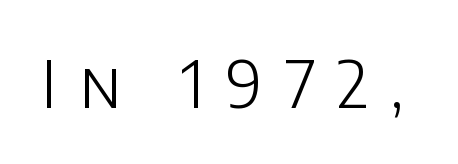
{"serif": "no", "italic": "no", "bold": "no", "weight": "light", "width": "normal", "stroke_contrast": "low", "x_height": "large", "monospaced": "no", "underline": "no", "letter_spacing": "wide", "letter_spacing_em": 0.34, "glyph_px": 65}
